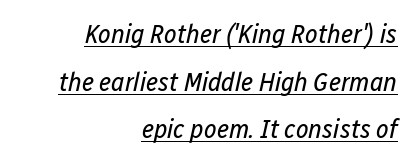
Q: Is the text bold? A: No.
Q: Is the text italic (slanted)? A: Yes, it leans right by about 12 degrees.
Q: Is the text underlined? A: Yes.
Q: How is the paragraph aligned? A: Right-aligned.
Q: Is the spacing between letters normal or unusually wide? A: Normal.
